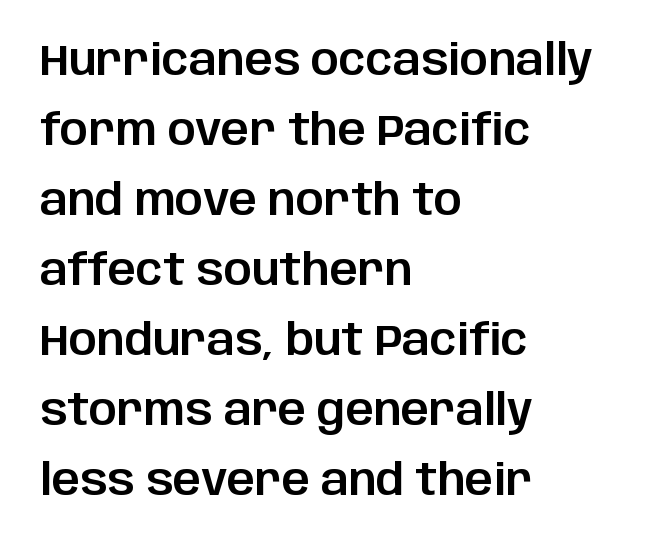
The image shows 44 px sans-serif type, upright; set left-aligned, normal line spacing (1.59x), normal letter spacing, not underlined; low stroke contrast and a large x-height.
